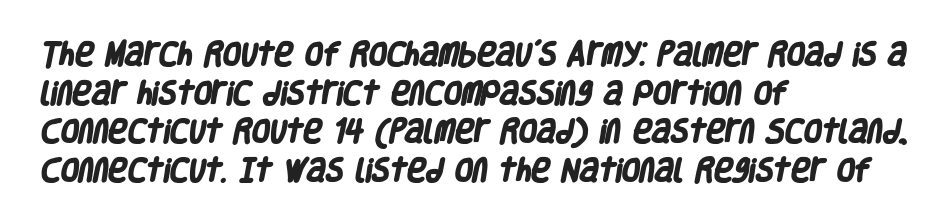
The string is rendered with underlining switched off. Caption: bold face, heavy strokes. The rendering uses a moderate line-height, typical for paragraphs. The gaps between neighbouring characters are ordinary and unremarkable. Every row of glyphs begins at an identical x-position on the left.
